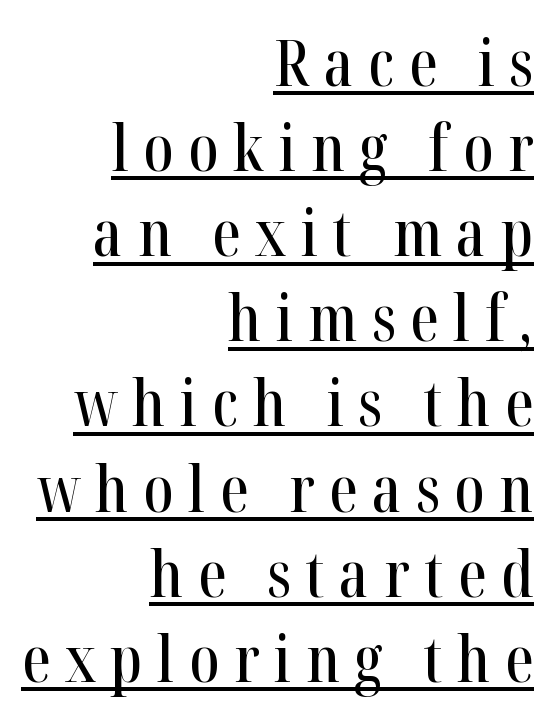
The image shows 64 px condensed serif type, upright; set right-aligned, normal line spacing (1.33x), unusually wide letter spacing (+0.23 em), underlined; high stroke contrast and a medium x-height.
